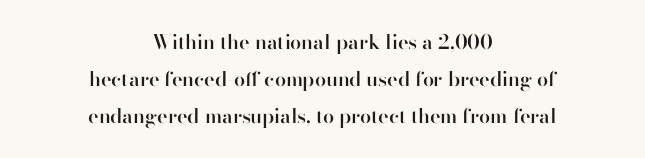
Q: Is the text bold? A: Semi-bold.
Q: Is the text italic (slanted)? A: No, it is upright.
Q: Is the text underlined? A: No.
Q: How is the paragraph aligned? A: Centered.
Q: Is the spacing between letters normal or unusually wide? A: Normal.
